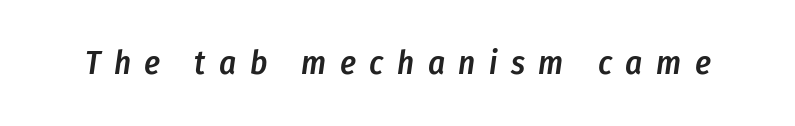
Q: Is the text bold? A: Semi-bold.
Q: Is the text italic (slanted)? A: Yes, it leans right by about 8 degrees.
Q: Is the text underlined? A: No.
Q: Is the spacing between letters normal or unusually wide? A: Unusually wide.
Q: Width (condensed, normal, or wide)? A: Condensed.
Q: Stroke contrast? A: Low.
Q: x-height? A: Medium.
Q: Monospaced? A: No.
